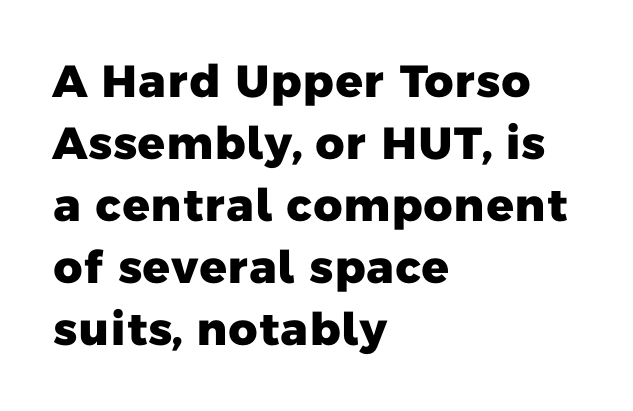
The image shows 45 px heavy sans-serif type; set left-aligned, normal line spacing (1.38x), normal letter spacing, not underlined; low stroke contrast and a medium x-height.
